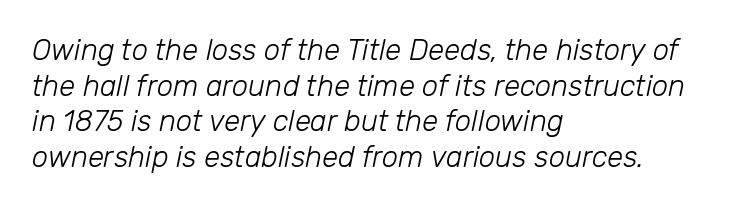
{"italic": "yes", "lean": "right", "slant_degrees": 12, "bold": "no", "weight": "light", "width": "normal", "stroke_contrast": "low", "x_height": "medium", "monospaced": "no", "underline": "no", "align": "left", "line_spacing_ratio": 1.23, "letter_spacing": "normal", "letter_spacing_em": 0.0, "glyph_px": 29}
